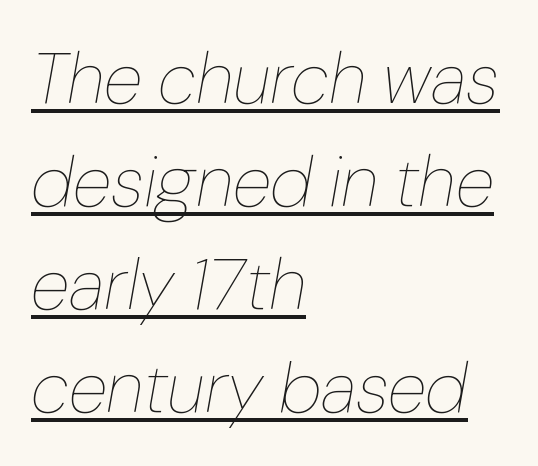
{"italic": "yes", "lean": "right", "slant_degrees": 10, "bold": "no", "weight": "thin", "width": "normal", "stroke_contrast": "low", "x_height": "medium", "monospaced": "no", "underline": "yes", "align": "left", "line_spacing": "normal", "line_spacing_ratio": 1.43, "letter_spacing": "normal", "letter_spacing_em": 0.0, "glyph_px": 72}
